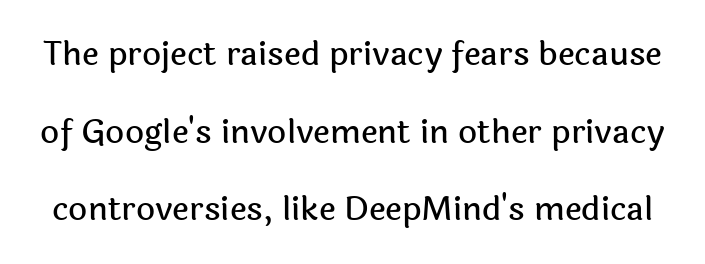
Unlike italic type, these characters show no tilt at all. A typesetter would label this face a sans. These lines are rendered in a variable-pitch font. The space directly below the letters is spotless. In terms of leading, this rendering errs on the spacious side. Is the letter spacing exaggerated? No — it looks like the ordinary default.
